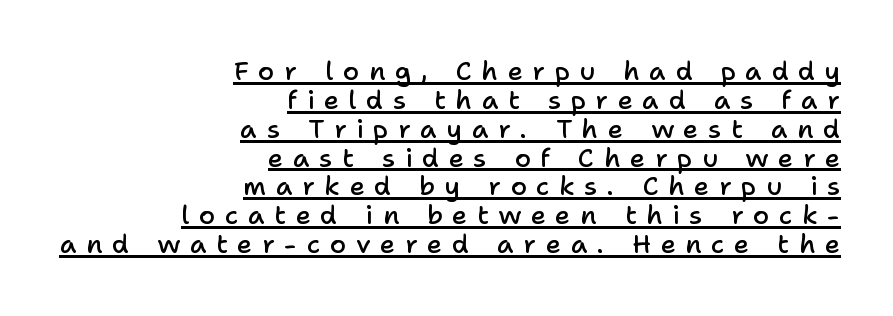
Q: Is the text bold? A: Semi-bold.
Q: Is the text italic (slanted)? A: No, it is upright.
Q: Is the text underlined? A: Yes.
Q: How is the paragraph aligned? A: Right-aligned.
Q: Is the spacing between letters normal or unusually wide? A: Unusually wide.
Q: Is the spacing between lines tight, normal or loose? A: Tight.
